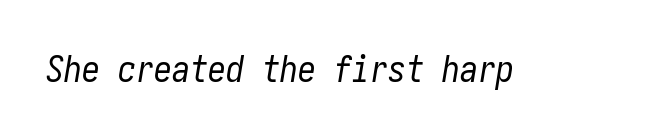
Q: Is the text bold? A: No.
Q: Is the text italic (slanted)? A: Yes, it leans right by about 10 degrees.
Q: Is the text underlined? A: No.
Q: Is the spacing between letters normal or unusually wide? A: Normal.
Q: Width (condensed, normal, or wide)? A: Condensed.
Q: Stroke contrast? A: Low.
Q: x-height? A: Medium.
